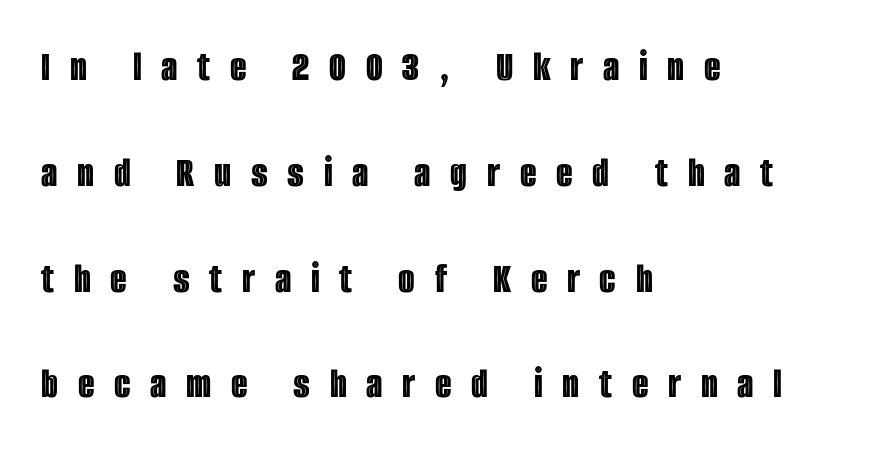
Q: Is the text italic (slanted)? A: No, it is upright.
Q: Is the text underlined? A: No.
Q: How is the paragraph aligned? A: Left-aligned.
Q: Is the spacing between letters normal or unusually wide? A: Unusually wide.
Q: Is the spacing between lines tight, normal or loose? A: Loose.
Q: Width (condensed, normal, or wide)? A: Condensed.
Q: x-height? A: Large.
Q: Monospaced? A: No.
